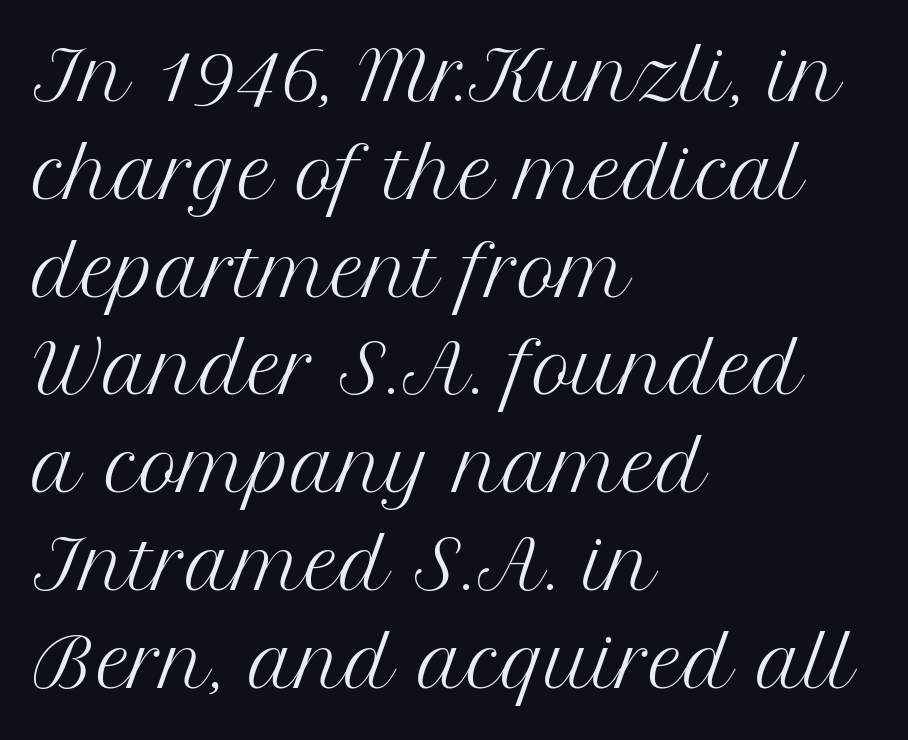
Proportional: the letters do not fall into vertical columns. Each new line begins a customary step beneath the previous one. Teacher's note: observe the even left margin — that is flush-left alignment. Check under the words: just untouched page. You could call the tracking neutral — neither tight nor loose.
